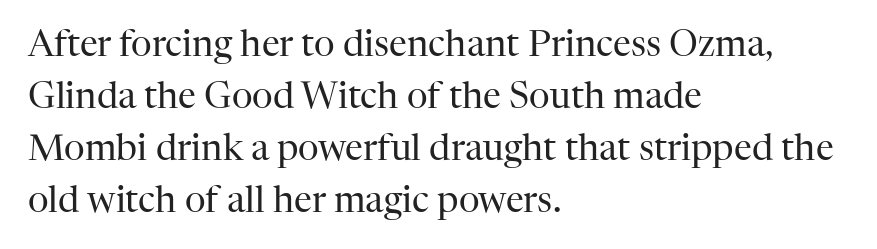
The lines sit at an ordinary, default distance from one another. Is there any slant? The stems are plumb. The passage shown is not bold in any degree. Think of a printed novel: that variable character pitch is what you see here. Compared with typical body copy, the letter spacing here is the same. Look at the bottom of the vertical strokes: they flare into serifs here.
